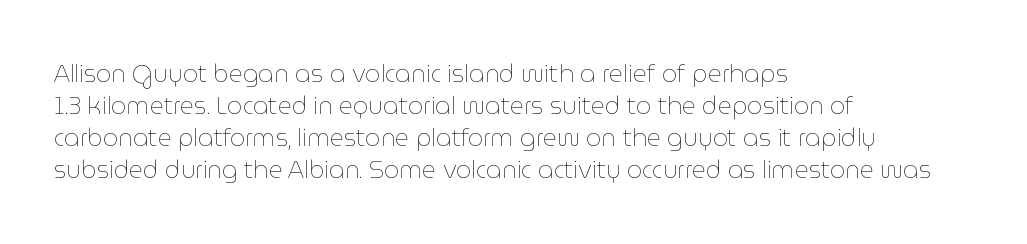
The image shows 24 px text type, upright; set left-aligned, normal line spacing (1.34x), normal letter spacing, not underlined.
